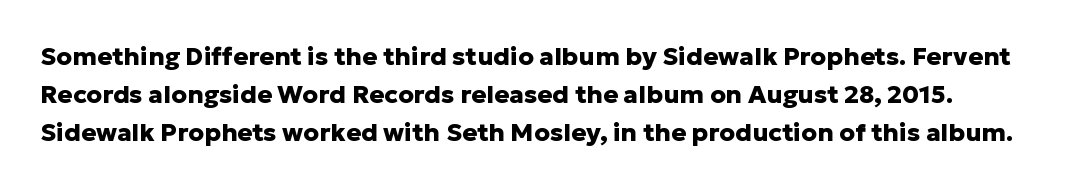
{"italic": "no", "bold": "yes", "underline": "no", "line_spacing": "normal", "line_spacing_ratio": 1.53, "letter_spacing": "normal", "letter_spacing_em": 0.0, "glyph_px": 25}
